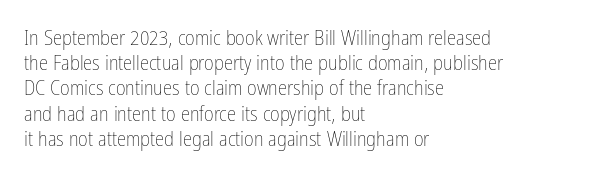
{"italic": "no", "bold": "no", "underline": "no", "align": "left", "line_spacing_ratio": 1.2, "letter_spacing": "normal", "letter_spacing_em": 0.0, "glyph_px": 21}
